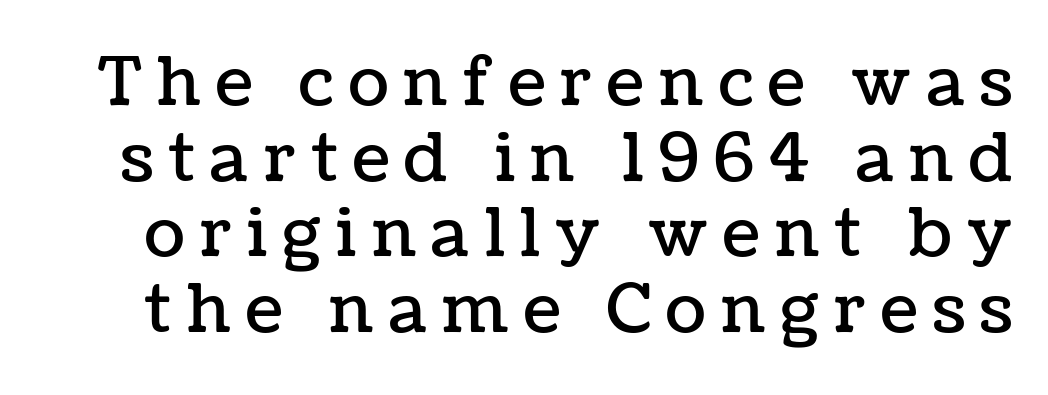
Vertically, the passage feels compressed, each row crowding the next. When letters stand straight like this, we call the style roman or upright. Words float on clear page, feet unadorned. Character widths vary here, with narrow letters taking less room than wide ones.
